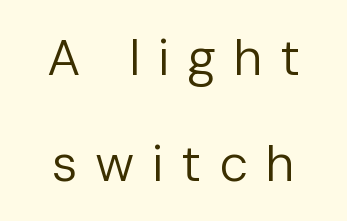
The image shows 51 px regular-weight sans-serif type, upright; set centered, loose line spacing (2.07x), unusually wide letter spacing (+0.34 em), not underlined; low stroke contrast and a medium x-height.
